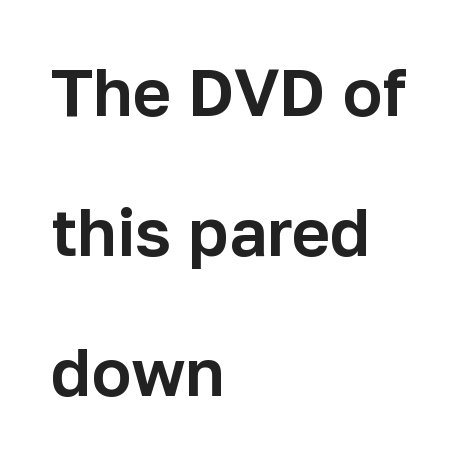
The image shows 66 px sans-serif type, upright; set left-aligned, loose line spacing (2.12x), normal letter spacing, not underlined; low stroke contrast and a medium x-height.
